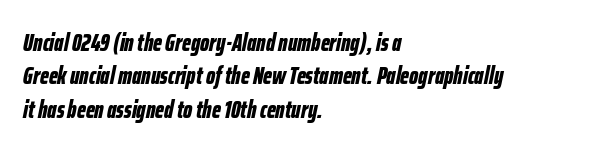
The image shows 24 px bold type, italic (leaning right); set left-aligned, normal line spacing (1.39x), normal letter spacing, not underlined.
